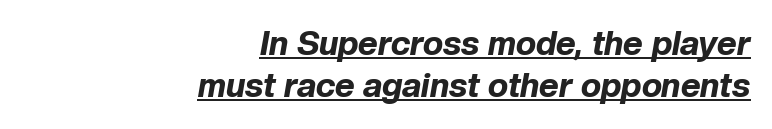
The image shows 34 px bold type, italic (leaning right); set right-aligned, line spacing 1.24x, normal letter spacing, underlined; low stroke contrast and a medium x-height.
